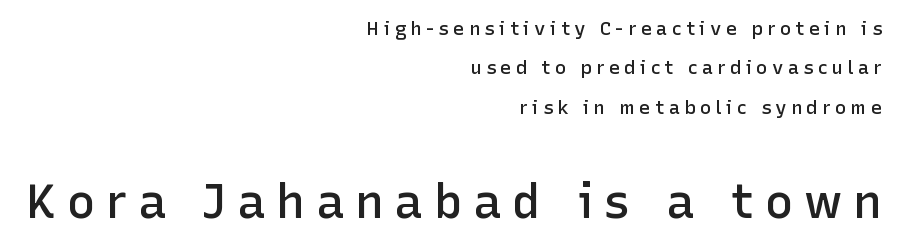
Plain, unruled lines of type. The setting favours the right margin, as signatures and pull-quotes sometimes do. The lettering stays uniformly vertical, giving the passage a roman look. Letterform terminals end flat and unadorned throughout the passage. Caption: expanded tracking, letters set apart.
